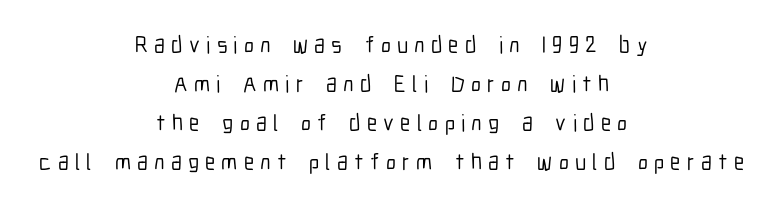
The image shows 23 px text type, upright; set centered, normal line spacing (1.69x), unusually wide letter spacing (+0.27 em), not underlined.
